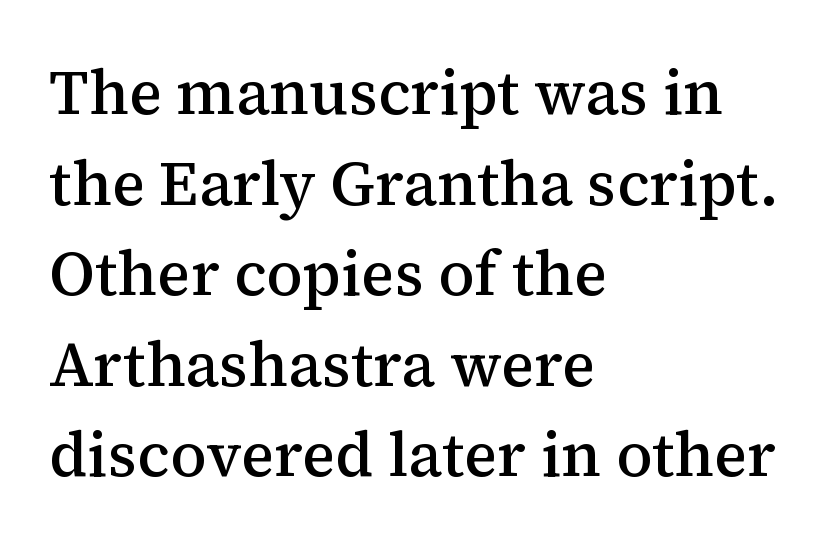
Q: Is the text bold? A: Semi-bold.
Q: Is the text italic (slanted)? A: No, it is upright.
Q: Is the typeface a serif or a sans-serif typeface? A: Serif.
Q: Is the text underlined? A: No.
Q: How is the paragraph aligned? A: Left-aligned.
Q: Is the spacing between letters normal or unusually wide? A: Normal.
Q: Is the spacing between lines tight, normal or loose? A: Normal.
Q: Width (condensed, normal, or wide)? A: Normal.
Q: Stroke contrast? A: Medium.
Q: x-height? A: Medium.
Q: Monospaced? A: No.
